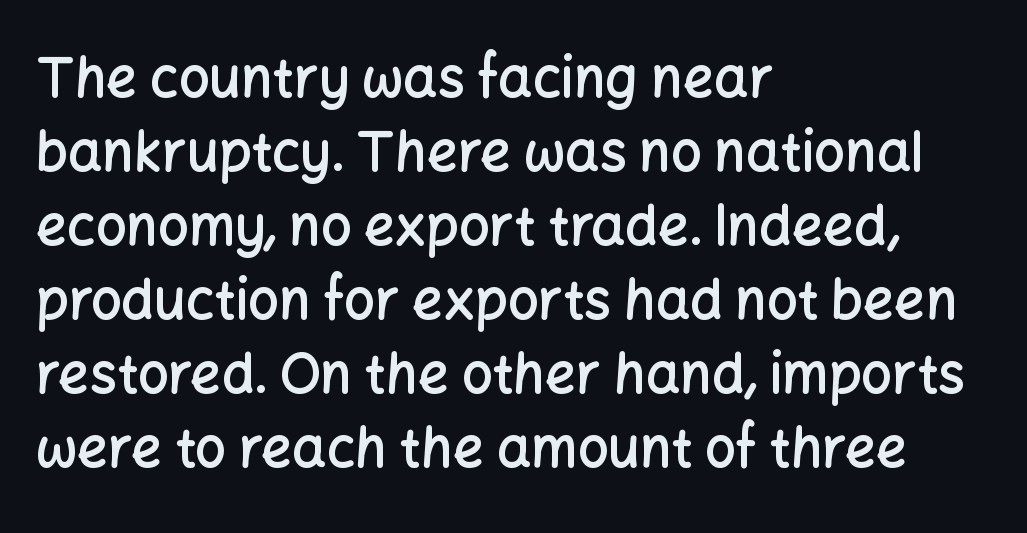
The image shows 54 px semibold sans-serif type, upright; set left-aligned, normal line spacing (1.37x), normal letter spacing, not underlined; low stroke contrast and a medium x-height.
